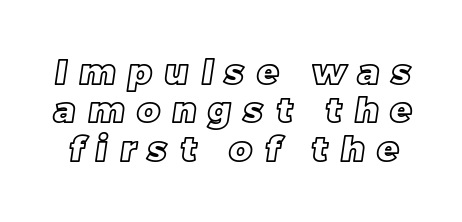
Notice how descenders almost collide with the ascenders below — that's tight leading. The passage shown is typed in a proportional face where columns would drift. This sample uses expanded letter spacing, leaving extra air between glyphs. Has an underline been added? It has not.
